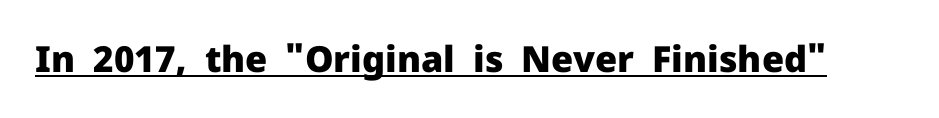
Characters remain perfectly vertical along every line. Stroke terminals: plain, sans-serif. Note the varied advance widths — an 'i' is clearly narrower than an 'm'. Looks like someone drew a line under every word here. Strokes here are thick enough to call this a true bold.
